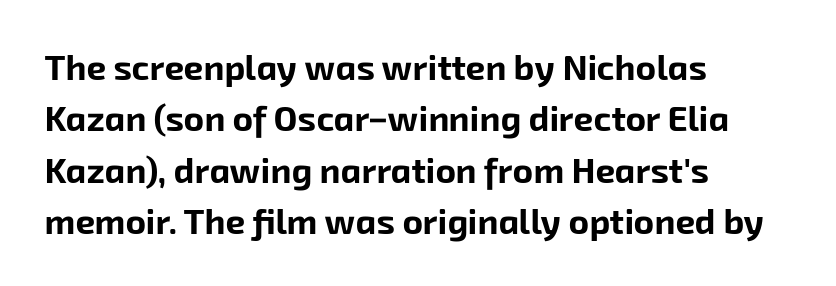
The type is set solid horizontally, with unmodified tracking. The leading is moderate, giving the passage an even texture. Any mark beneath the type? The region is blank. A student would call this left alignment; a typographer would say flush left, rag right. Caption: bold face, heavy strokes.
